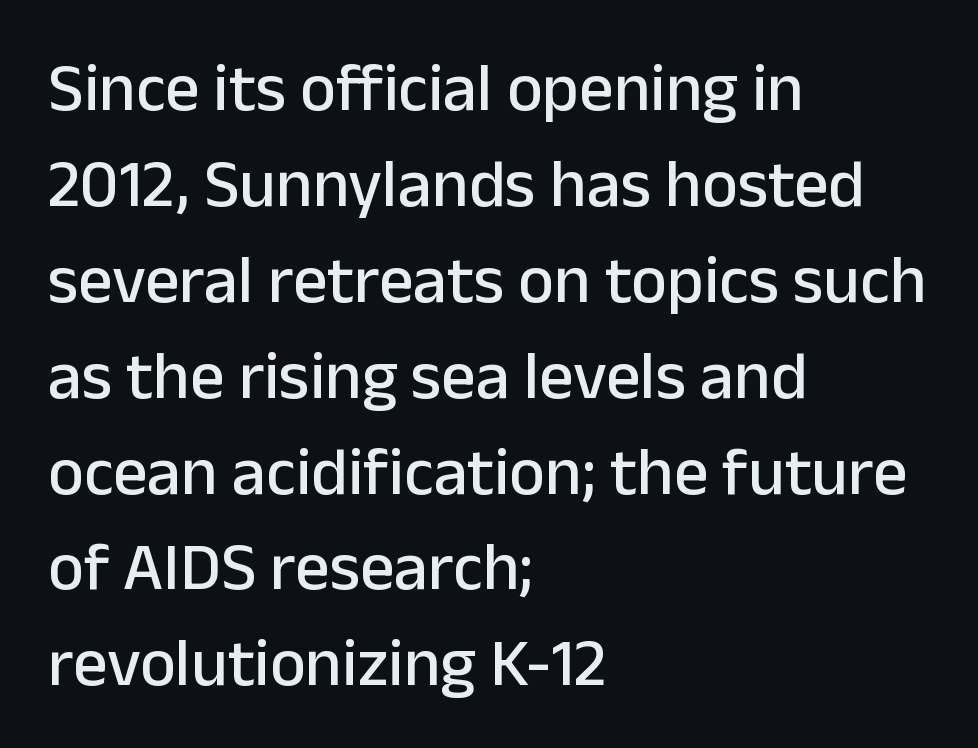
The image shows 68 px sans-serif type, upright; set left-aligned, normal line spacing (1.41x), normal letter spacing, not underlined; low stroke contrast and a medium x-height.
